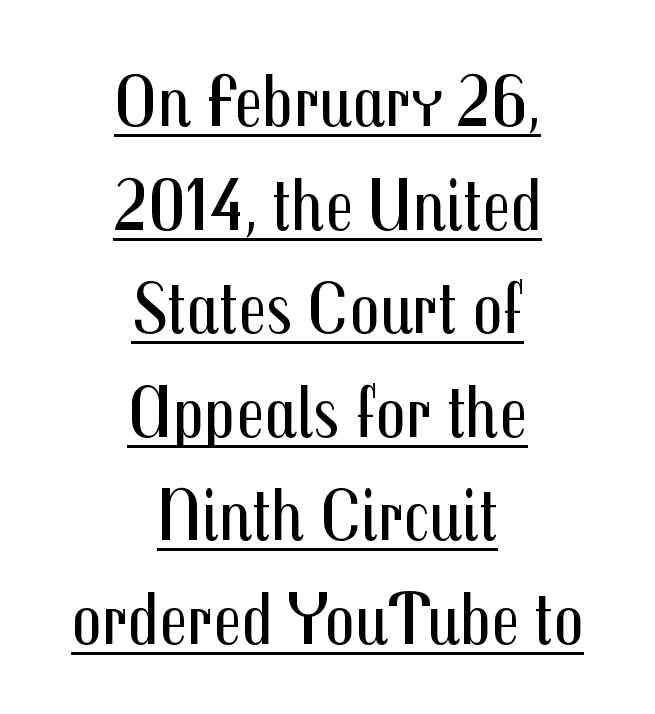
The passage shown is underscored from start to finish. This sample has the flowing, uneven cadence of proportional lettering. In terms of letterform style, serifs are entirely absent. Compared with typical paragraphs, the rows here are spaced about the same. Alignment: centered. The letters stand upright; this is a roman face.
